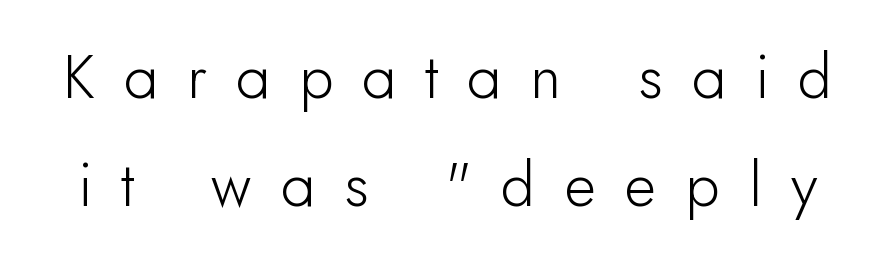
Q: Is the text italic (slanted)? A: No, it is upright.
Q: Is the typeface a serif or a sans-serif typeface? A: Sans-serif.
Q: Is the text underlined? A: No.
Q: Is the spacing between letters normal or unusually wide? A: Unusually wide.
Q: Width (condensed, normal, or wide)? A: Normal.
Q: Stroke contrast? A: Low.
Q: x-height? A: Small.
Q: Monospaced? A: No.
